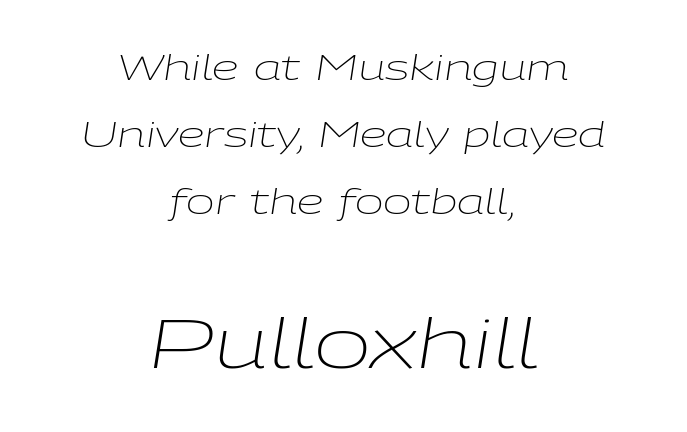
Q: Is the text bold? A: No.
Q: Is the text italic (slanted)? A: Yes, it leans right by about 9 degrees.
Q: Is the text underlined? A: No.
Q: How is the paragraph aligned? A: Centered.
Q: Is the spacing between letters normal or unusually wide? A: Normal.
Q: Is the spacing between lines tight, normal or loose? A: Loose.
Q: Which block of text is set in a larger size, the first (top) or the second (bottom)? A: The second (bottom) one.
Q: Width (condensed, normal, or wide)? A: Wide.
Q: Stroke contrast? A: Low.
Q: x-height? A: Medium.
Q: Monospaced? A: No.
